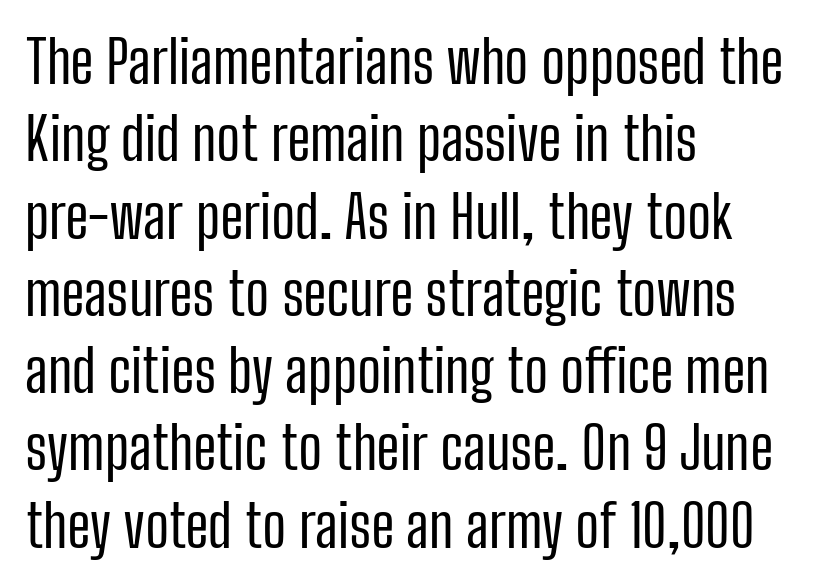
Line starts are locked; line ends wander. The passage shown is typed in a proportional face where columns would drift. How are the letters spaced? Ordinarily, with no added tracking. Weight: regular or lighter. Note: no serifs on the glyphs.
